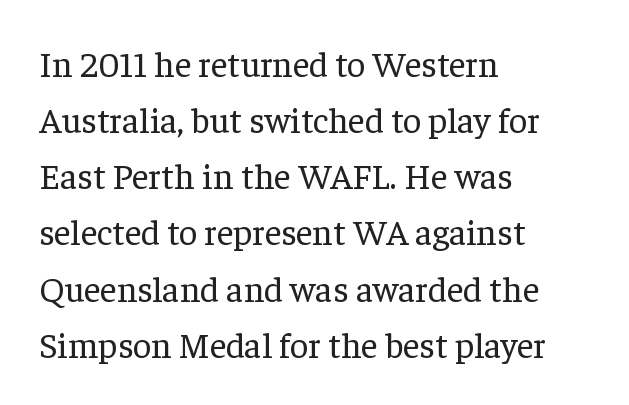
Q: Is the text bold? A: No.
Q: Is the text italic (slanted)? A: No, it is upright.
Q: Is the typeface a serif or a sans-serif typeface? A: Serif.
Q: Is the text underlined? A: No.
Q: How is the paragraph aligned? A: Left-aligned.
Q: Is the spacing between letters normal or unusually wide? A: Normal.
Q: Is the spacing between lines tight, normal or loose? A: Normal.
Q: Width (condensed, normal, or wide)? A: Normal.
Q: Stroke contrast? A: Low.
Q: x-height? A: Medium.
Q: Monospaced? A: No.
